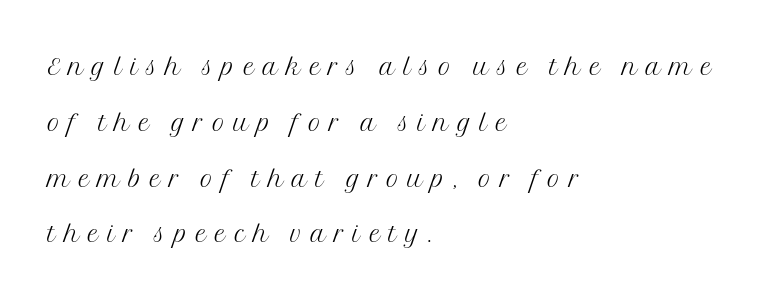
Q: Is the text bold? A: No.
Q: Is the text italic (slanted)? A: Yes.
Q: Is the typeface a serif or a sans-serif typeface? A: Serif.
Q: Is the text underlined? A: No.
Q: How is the paragraph aligned? A: Left-aligned.
Q: Is the spacing between letters normal or unusually wide? A: Unusually wide.
Q: Is the spacing between lines tight, normal or loose? A: Normal.
Q: Width (condensed, normal, or wide)? A: Normal.
Q: Stroke contrast? A: Medium.
Q: x-height? A: Medium.
Q: Monospaced? A: No.
